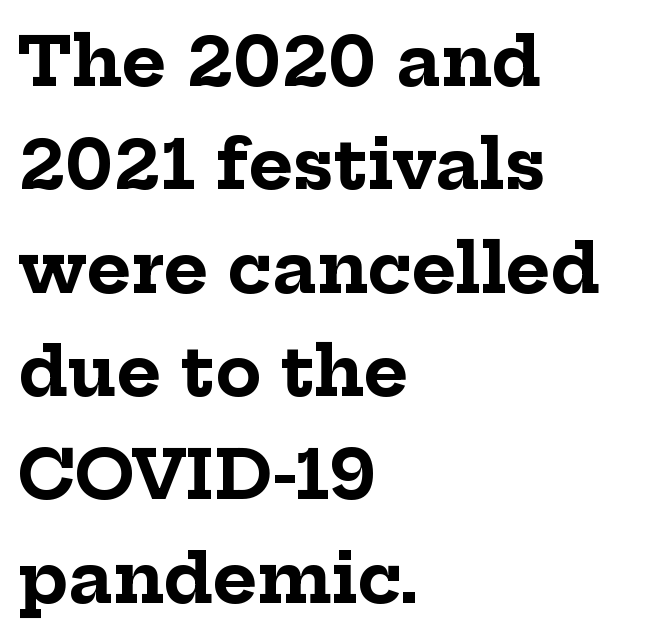
Q: Is the text bold? A: Yes.
Q: Is the text italic (slanted)? A: No, it is upright.
Q: Is the typeface a serif or a sans-serif typeface? A: Serif.
Q: Is the text underlined? A: No.
Q: How is the paragraph aligned? A: Left-aligned.
Q: Is the spacing between letters normal or unusually wide? A: Normal.
Q: Is the spacing between lines tight, normal or loose? A: Normal.
Q: Width (condensed, normal, or wide)? A: Normal.
Q: Stroke contrast? A: Low.
Q: x-height? A: Medium.
Q: Monospaced? A: No.
